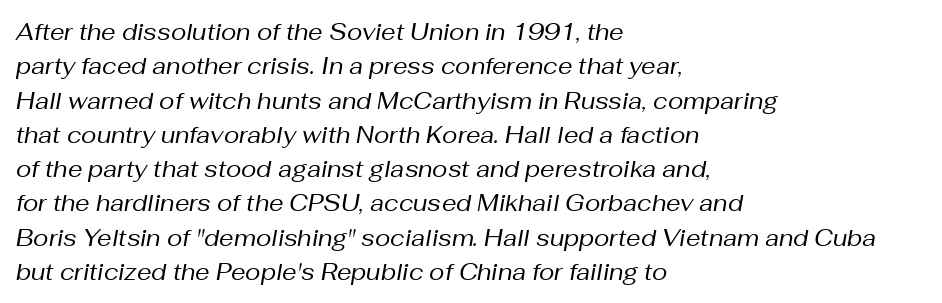
The image shows 23 px text type, italic (leaning right); set left-aligned, normal line spacing (1.49x), normal letter spacing, not underlined.
